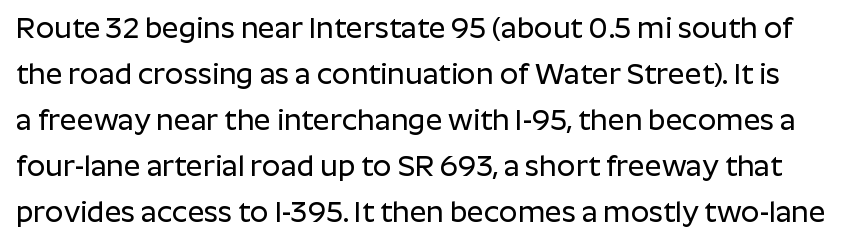
Compared with typical body copy, the letter spacing here is the same. This sample uses a sans-serif face. The passage shown is typed in a proportional face where columns would drift. Type without underlining. Honestly, the row spacing looks completely unremarkable. Do the letters lean? They stand straight.
